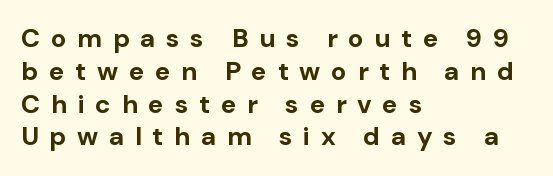
Q: Is the text bold? A: Yes.
Q: Is the text italic (slanted)? A: No, it is upright.
Q: Is the text underlined? A: No.
Q: How is the paragraph aligned? A: Left-aligned.
Q: Is the spacing between letters normal or unusually wide? A: Unusually wide.
Q: Is the spacing between lines tight, normal or loose? A: Normal.
